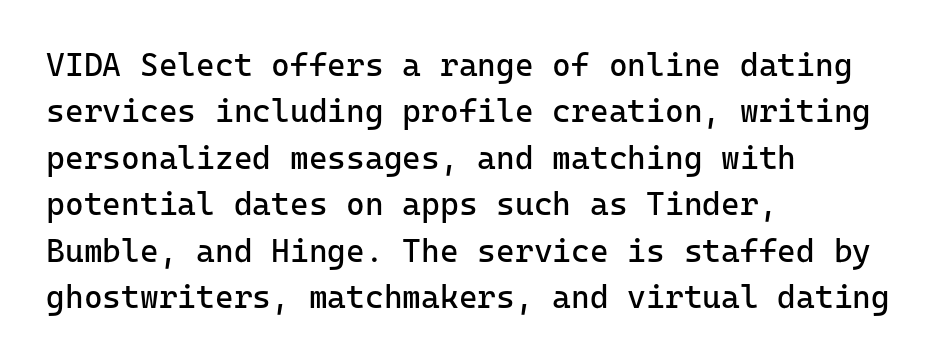
Anything drawn beneath the words? Only blank space. This is roman type, the default non-slanted kind. Each new line begins a customary step beneath the previous one. How are the letters spaced? Ordinarily, with no added tracking. Nope, no serifs anywhere on these letters.
